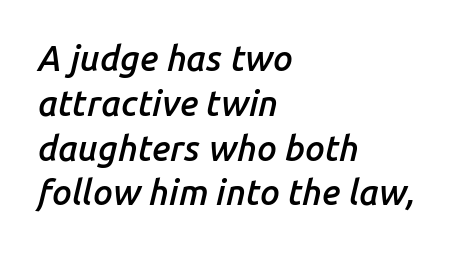
Does the copy run flush right? No — it runs flush left. How would I describe the line gaps? Plain and ordinary. Note the varied advance widths — an 'i' is clearly narrower than an 'm'. I'd describe the lettering as semibold — firm but not a full bold. Glyph-to-glyph distance matches everyday printed text.
